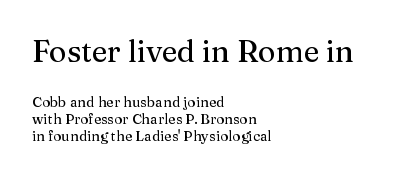
{"serif": "yes", "italic": "no", "width": "normal", "stroke_contrast": "medium", "x_height": "medium", "monospaced": "no", "underline": "no", "align": "left", "line_spacing_ratio": 1.22, "letter_spacing": "normal", "letter_spacing_em": 0.0, "larger_block": "first", "size_ratio": 2.14, "glyph_px": 30}
